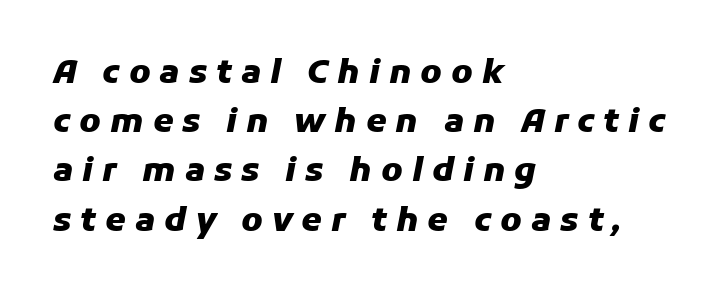
Words appear elongated and porous because spacing is wide. It's the slanting kind of type. The glyphs have the mass of a bold cut. The block of text has a typical density, with ordinary space between rows. Is the block centered? No — it sits flush against the left margin. The passage shown is not underscored anywhere.
